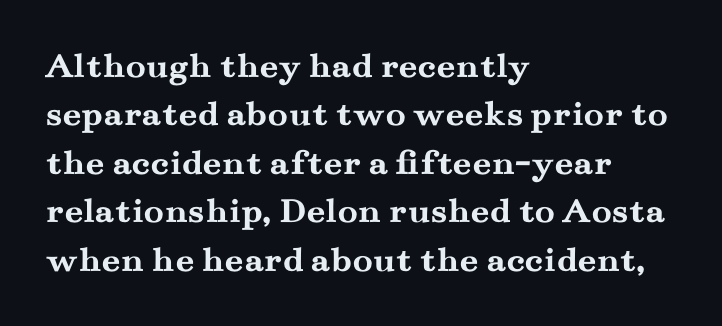
Q: Is the text bold? A: Yes.
Q: Is the text italic (slanted)? A: No, it is upright.
Q: Is the typeface a serif or a sans-serif typeface? A: Serif.
Q: Is the text underlined? A: No.
Q: How is the paragraph aligned? A: Left-aligned.
Q: Is the spacing between letters normal or unusually wide? A: Normal.
Q: Is the spacing between lines tight, normal or loose? A: Normal.
Q: Width (condensed, normal, or wide)? A: Wide.
Q: Stroke contrast? A: Medium.
Q: x-height? A: Small.
Q: Monospaced? A: No.
